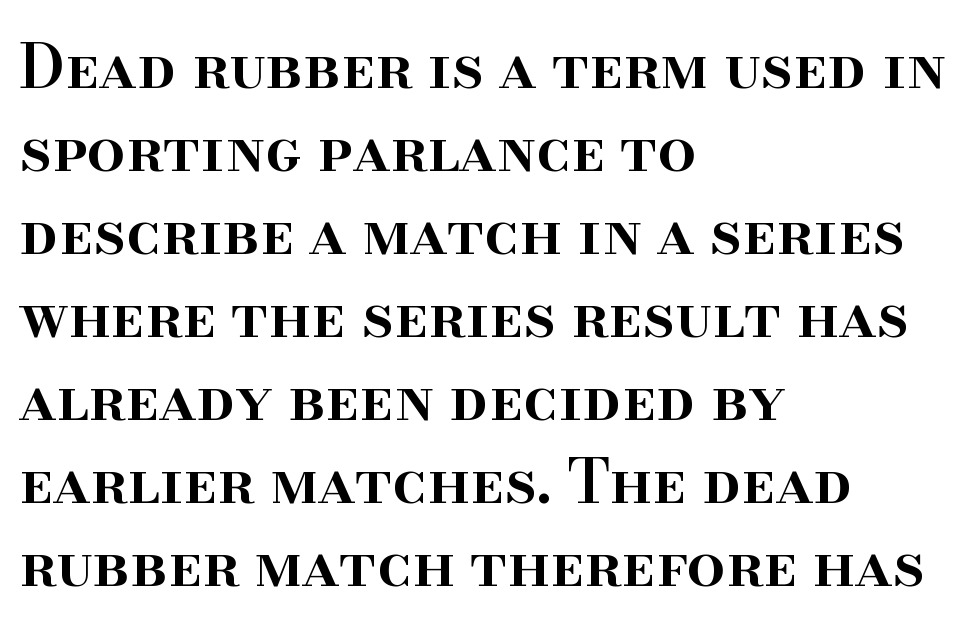
Q: Is the text bold? A: Semi-bold.
Q: Is the text italic (slanted)? A: No, it is upright.
Q: Is the typeface a serif or a sans-serif typeface? A: Serif.
Q: Is the text underlined? A: No.
Q: How is the paragraph aligned? A: Left-aligned.
Q: Is the spacing between letters normal or unusually wide? A: Normal.
Q: Is the spacing between lines tight, normal or loose? A: Normal.
Q: Width (condensed, normal, or wide)? A: Normal.
Q: Stroke contrast? A: High.
Q: x-height? A: Small.
Q: Monospaced? A: No.
